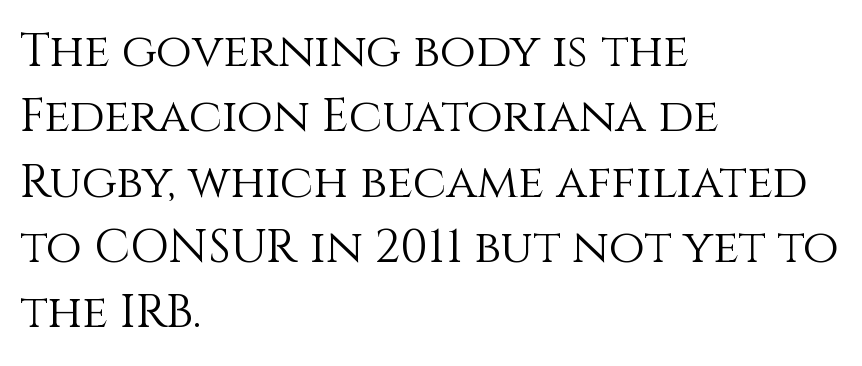
In terms of posture, this sample is upright. The face used here is proportionally spaced, like ordinary book or web type. All the whitespace from short lines collects on the right. A clean baseline with only descenders dipping below it.
